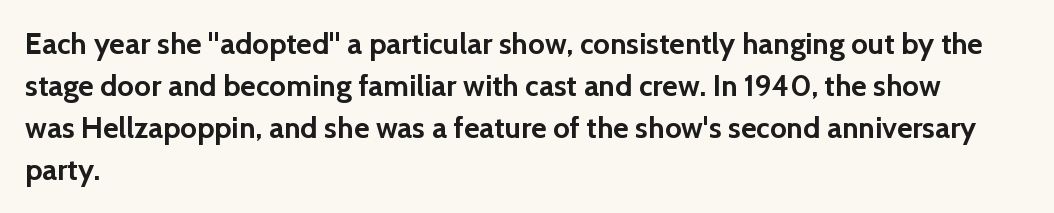
The image shows 30 px semibold sans-serif type, upright; set left-aligned, normal line spacing (1.4x), normal letter spacing, not underlined; a medium x-height.
